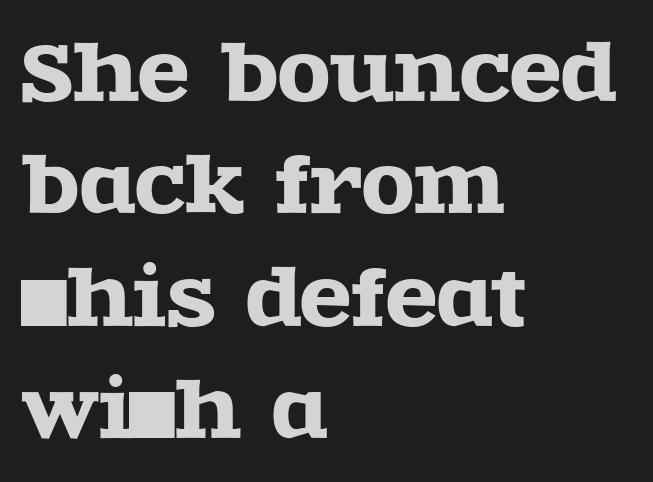
Q: Is the text italic (slanted)? A: No, it is upright.
Q: Is the typeface a serif or a sans-serif typeface? A: Serif.
Q: Is the text underlined? A: No.
Q: How is the paragraph aligned? A: Left-aligned.
Q: Is the spacing between letters normal or unusually wide? A: Normal.
Q: Is the spacing between lines tight, normal or loose? A: Normal.
Q: Width (condensed, normal, or wide)? A: Wide.
Q: x-height? A: Large.
Q: Monospaced? A: No.
